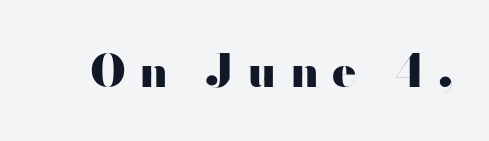
{"serif": "no", "italic": "no", "bold": "yes", "weight": "heavy", "width": "wide", "stroke_contrast": "high", "x_height": "small", "monospaced": "no", "underline": "no", "letter_spacing": "wide", "letter_spacing_em": 0.29, "glyph_px": 45}
